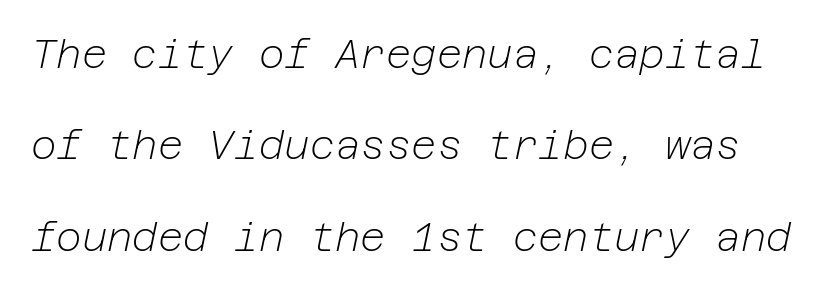
Q: Is the text bold? A: No.
Q: Is the text italic (slanted)? A: Yes, it leans right by about 12 degrees.
Q: Is the text underlined? A: No.
Q: Is the spacing between letters normal or unusually wide? A: Normal.
Q: Is the spacing between lines tight, normal or loose? A: Loose.
Q: Width (condensed, normal, or wide)? A: Normal.
Q: Stroke contrast? A: Low.
Q: x-height? A: Medium.
